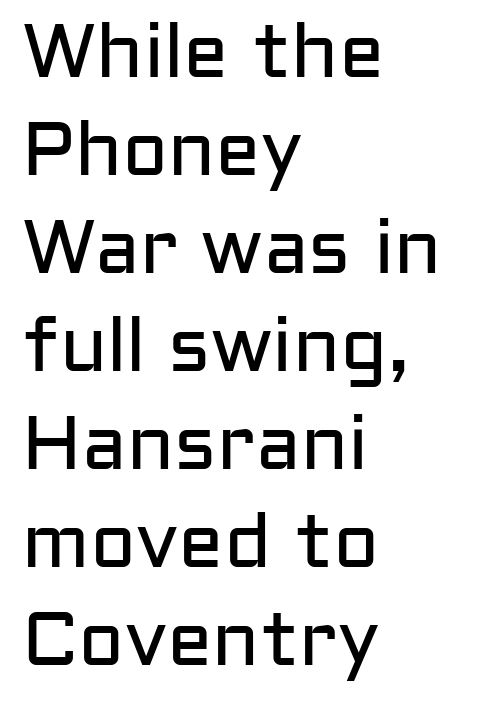
Q: Is the text bold? A: No.
Q: Is the text italic (slanted)? A: No, it is upright.
Q: Is the typeface a serif or a sans-serif typeface? A: Sans-serif.
Q: Is the text underlined? A: No.
Q: How is the paragraph aligned? A: Left-aligned.
Q: Is the spacing between letters normal or unusually wide? A: Normal.
Q: Is the spacing between lines tight, normal or loose? A: Normal.
Q: Width (condensed, normal, or wide)? A: Normal.
Q: Stroke contrast? A: Low.
Q: x-height? A: Medium.
Q: Monospaced? A: No.
